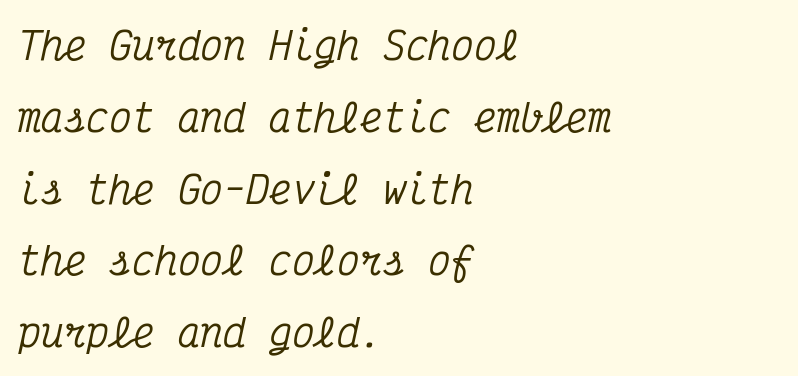
Q: Is the text italic (slanted)? A: Yes, it leans right by about 12 degrees.
Q: Is the typeface a serif or a sans-serif typeface? A: Serif.
Q: Is the text underlined? A: No.
Q: How is the paragraph aligned? A: Left-aligned.
Q: Is the spacing between letters normal or unusually wide? A: Normal.
Q: Width (condensed, normal, or wide)? A: Condensed.
Q: Stroke contrast? A: Medium.
Q: x-height? A: Medium.
Q: Monospaced? A: Yes.
